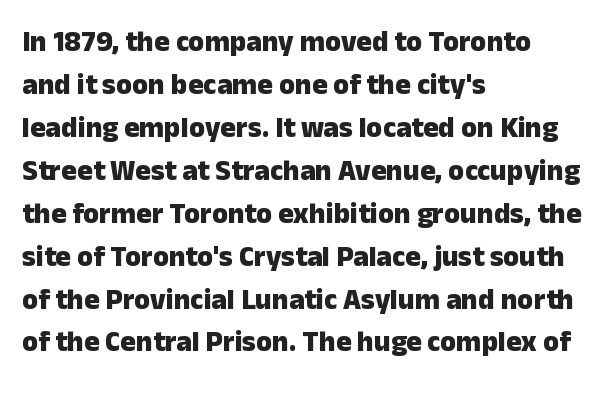
Q: Is the text bold? A: Yes.
Q: Is the text italic (slanted)? A: No, it is upright.
Q: Is the typeface a serif or a sans-serif typeface? A: Sans-serif.
Q: Is the text underlined? A: No.
Q: How is the paragraph aligned? A: Left-aligned.
Q: Is the spacing between letters normal or unusually wide? A: Normal.
Q: Is the spacing between lines tight, normal or loose? A: Normal.
Q: Width (condensed, normal, or wide)? A: Normal.
Q: Stroke contrast? A: Low.
Q: x-height? A: Medium.
Q: Monospaced? A: No.
